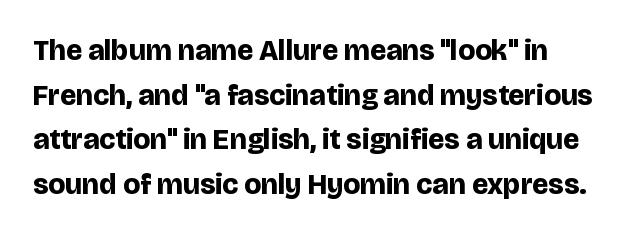
Students, note that the glyphs here touch the page at normal intervals. Serif or sans? Sans — the stroke terminals are bare. One-word summary of the alignment: left. Spacing verdict: proportional, widths tailored to each character. Nobody drew a line under any word here. Ascenders rise straight up at ninety degrees.
